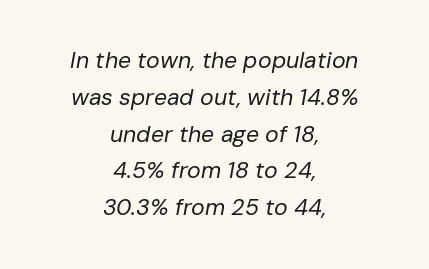
Q: Is the text bold? A: No.
Q: Is the text italic (slanted)? A: Yes, it leans right by about 10 degrees.
Q: Is the text underlined? A: No.
Q: How is the paragraph aligned? A: Centered.
Q: Is the spacing between letters normal or unusually wide? A: Normal.
Q: Is the spacing between lines tight, normal or loose? A: Normal.
